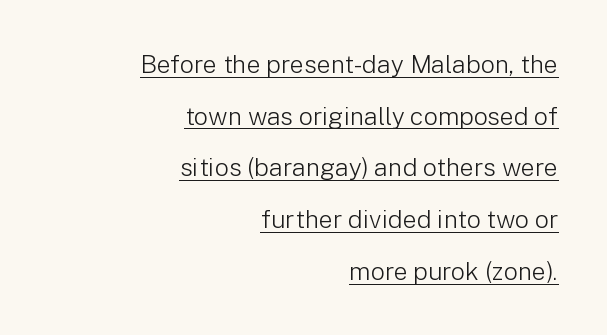
Q: Is the text bold? A: No.
Q: Is the text italic (slanted)? A: No, it is upright.
Q: Is the text underlined? A: Yes.
Q: How is the paragraph aligned? A: Right-aligned.
Q: Is the spacing between letters normal or unusually wide? A: Normal.
Q: Is the spacing between lines tight, normal or loose? A: Loose.
